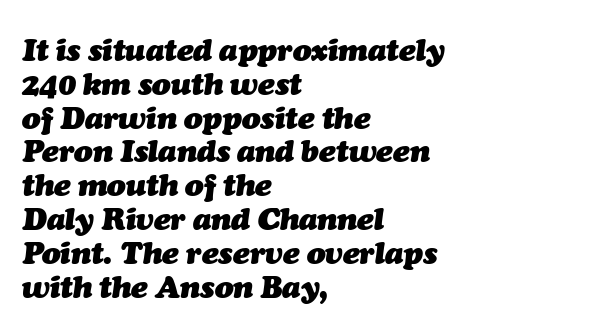
Q: Is the text bold? A: Yes.
Q: Is the text italic (slanted)? A: Yes, it leans right by about 7 degrees.
Q: Is the text underlined? A: No.
Q: How is the paragraph aligned? A: Left-aligned.
Q: Is the spacing between letters normal or unusually wide? A: Normal.
Q: Is the spacing between lines tight, normal or loose? A: Tight.
Q: Width (condensed, normal, or wide)? A: Normal.
Q: Stroke contrast? A: Medium.
Q: x-height? A: Medium.
Q: Monospaced? A: No.
